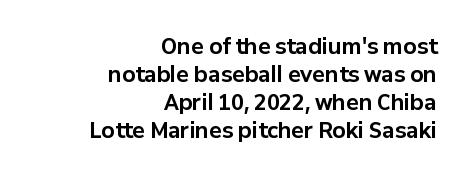
Q: Is the text bold? A: Yes.
Q: Is the text italic (slanted)? A: No, it is upright.
Q: Is the text underlined? A: No.
Q: How is the paragraph aligned? A: Right-aligned.
Q: Is the spacing between letters normal or unusually wide? A: Normal.
Q: Is the spacing between lines tight, normal or loose? A: Normal.
